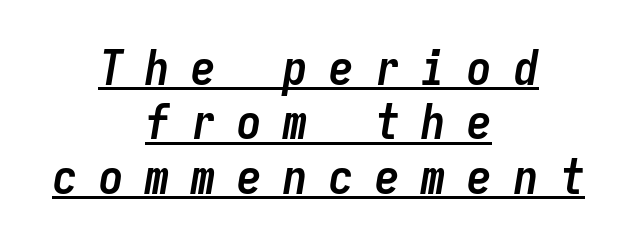
Q: Is the text bold? A: Yes.
Q: Is the text italic (slanted)? A: Yes, it leans right by about 9 degrees.
Q: Is the text underlined? A: Yes.
Q: How is the paragraph aligned? A: Centered.
Q: Is the spacing between letters normal or unusually wide? A: Unusually wide.
Q: Is the spacing between lines tight, normal or loose? A: Tight.
Q: Width (condensed, normal, or wide)? A: Condensed.
Q: Stroke contrast? A: Low.
Q: x-height? A: Medium.
Q: Monospaced? A: Yes.
